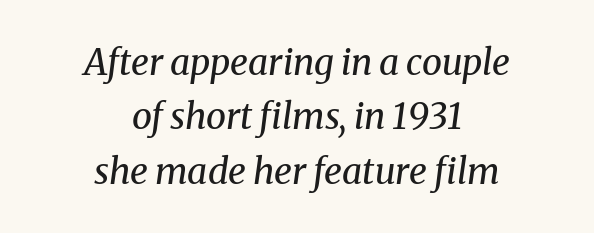
Observe the ordinary spacing: letters are neighbours, not strangers. Horizontal alignment here is central, giving a formal, balanced look. Stem width sits at or under what a default text font uses. What kind of face is this? One with serifs. The rendering uses natural spacing where letterforms have individual widths. The designer left line spacing at the default.
